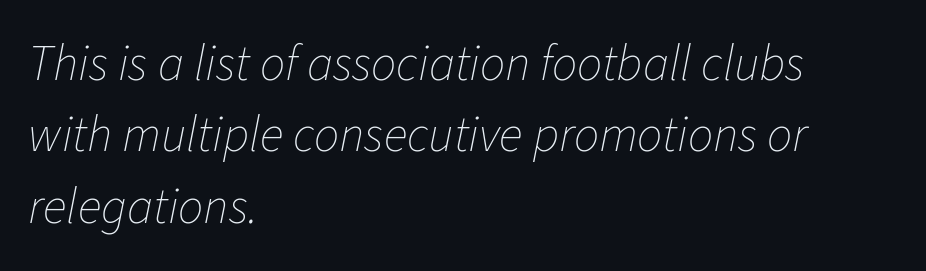
The image shows 50 px thin type, italic (leaning right); set left-aligned, normal line spacing (1.43x), normal letter spacing, not underlined; low stroke contrast and a medium x-height.
